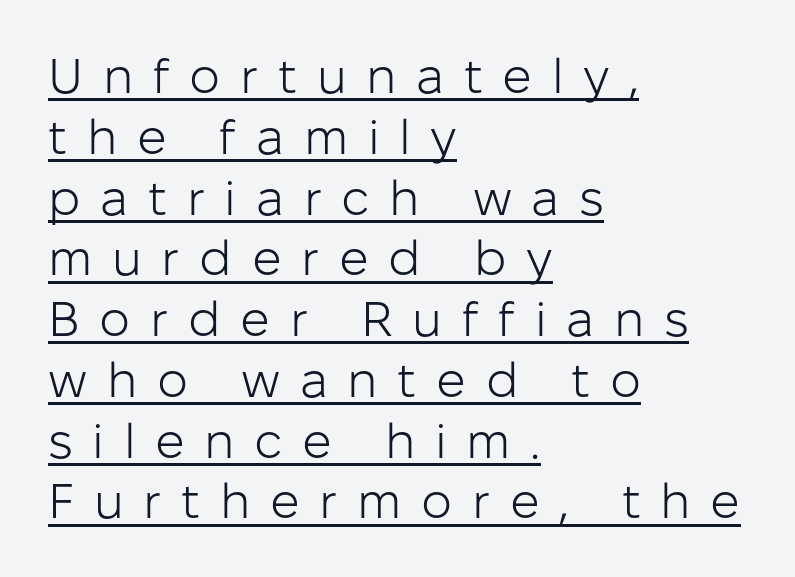
Quick note: underline on. Varying glyph widths throughout — classic text-font behaviour. The letters stand upright; this is a roman face. Type style note: lacks serifs. A quiet, ordinary-to-light weight characterises the typeface.
